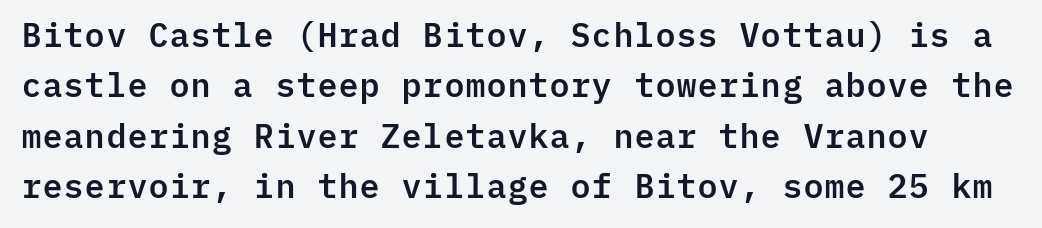
Q: Is the text italic (slanted)? A: No, it is upright.
Q: Is the typeface a serif or a sans-serif typeface? A: Sans-serif.
Q: Is the text underlined? A: No.
Q: Is the spacing between letters normal or unusually wide? A: Normal.
Q: Is the spacing between lines tight, normal or loose? A: Normal.
Q: Width (condensed, normal, or wide)? A: Normal.
Q: Stroke contrast? A: Low.
Q: x-height? A: Medium.
Q: Monospaced? A: Yes.
